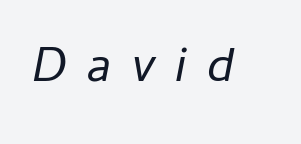
{"italic": "yes", "lean": "right", "slant_degrees": 11, "bold": "no", "weight": "regular", "width": "normal", "stroke_contrast": "low", "x_height": "medium", "monospaced": "no", "underline": "no", "letter_spacing": "wide", "letter_spacing_em": 0.41, "glyph_px": 49}
